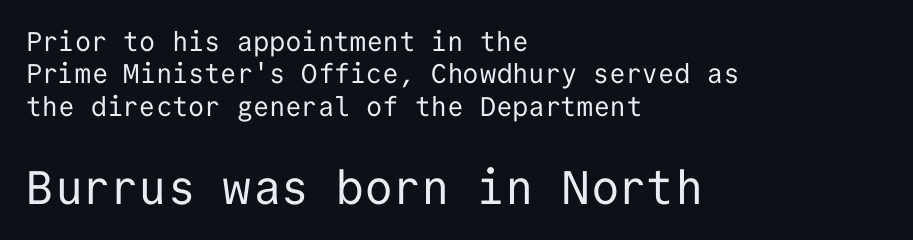
Q: Is the text bold? A: No.
Q: Is the text italic (slanted)? A: No, it is upright.
Q: Is the typeface a serif or a sans-serif typeface? A: Sans-serif.
Q: Is the text underlined? A: No.
Q: How is the paragraph aligned? A: Left-aligned.
Q: Is the spacing between letters normal or unusually wide? A: Normal.
Q: Which block of text is set in a larger size, the first (top) or the second (bottom)? A: The second (bottom) one.
Q: Width (condensed, normal, or wide)? A: Normal.
Q: Stroke contrast? A: Low.
Q: x-height? A: Medium.
Q: Monospaced? A: Yes.
